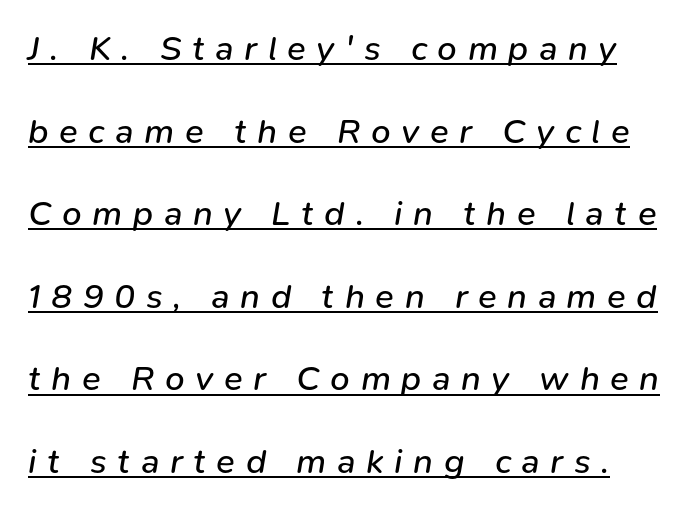
Q: Is the text bold? A: No.
Q: Is the text italic (slanted)? A: Yes, it leans right by about 9 degrees.
Q: Is the text underlined? A: Yes.
Q: Is the spacing between letters normal or unusually wide? A: Unusually wide.
Q: Is the spacing between lines tight, normal or loose? A: Loose.
Q: Width (condensed, normal, or wide)? A: Normal.
Q: Stroke contrast? A: Low.
Q: x-height? A: Medium.
Q: Monospaced? A: No.
